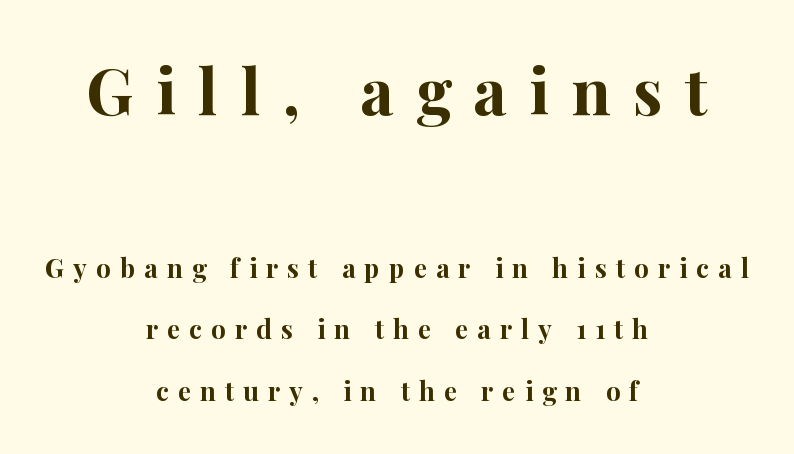
The image shows 64 px bold serif type, upright; set centered, loose line spacing (2.38x), unusually wide letter spacing (+0.35 em), not underlined; the first (top) block is 2.46x larger; high stroke contrast and a medium x-height.
